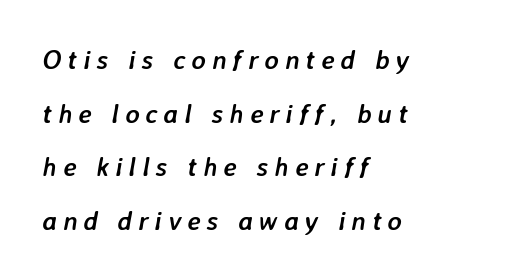
Heavy, bold letterforms. Just letters on the line, the space beneath them empty. Emphasis-style slanted type is in use. Successive baselines arrive slowly, with a big drop between each. Inter-character spacing is expanded well beyond the font's built-in metrics. Is the block centered? No — it sits flush against the left margin.
